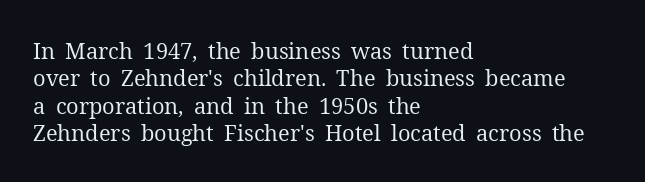
The image shows 22 px text type, upright; set left-aligned, normal line spacing (1.25x), normal letter spacing, not underlined.
